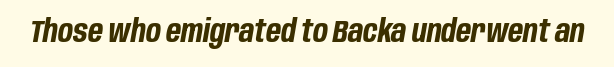
Compared with typical body copy, the letter spacing here is the same. The glyphs have the mass of a bold cut. The specimen reads as italic at a glance. Check the space under the baseline: it is left empty.
